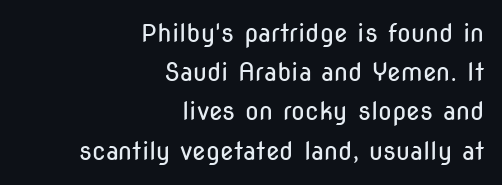
{"italic": "no", "bold": "no", "underline": "no", "align": "right", "line_spacing": "normal", "line_spacing_ratio": 1.57, "letter_spacing": "normal", "letter_spacing_em": 0.0, "glyph_px": 25}
